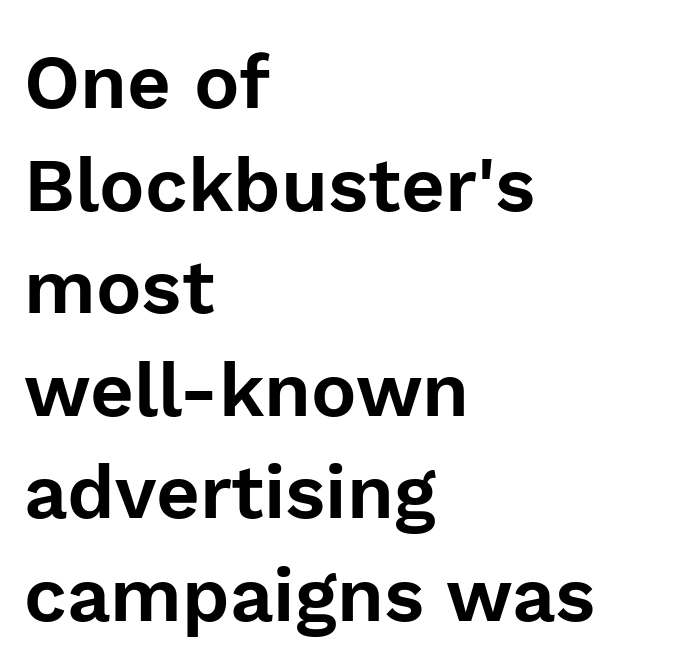
{"serif": "no", "italic": "no", "width": "normal", "stroke_contrast": "low", "x_height": "medium", "monospaced": "no", "underline": "no", "align": "left", "line_spacing": "normal", "line_spacing_ratio": 1.35, "letter_spacing": "normal", "letter_spacing_em": 0.0, "glyph_px": 76}
